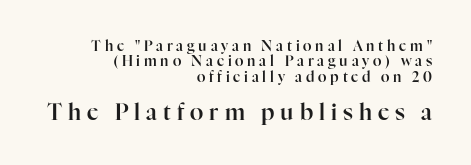
The image shows 22 px text type, upright; set right-aligned, tight line spacing (1.09x), unusually wide letter spacing (+0.27 em), not underlined; the second (bottom) block is 1.57x larger.
